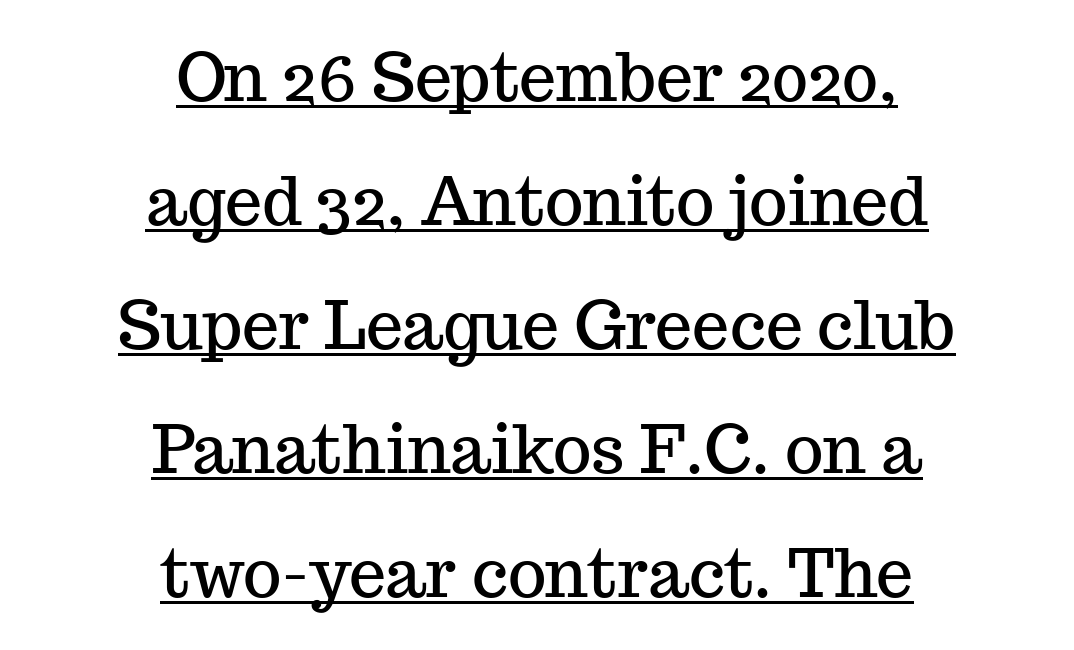
Notice how the passage keeps no hard edge, just a central spine. The rendering uses natural spacing where letterforms have individual widths. The face used here is rendered with its standard letterfit. Compared with undecorated copy, this sample adds a rule below the words.
